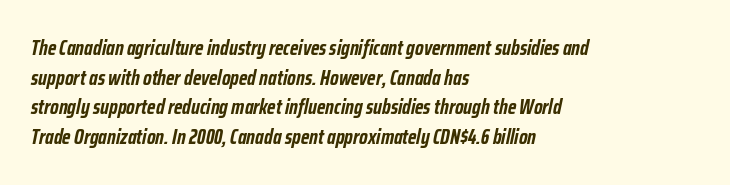
Q: Is the text bold? A: Yes.
Q: Is the text italic (slanted)? A: Yes, it leans right by about 12 degrees.
Q: Is the text underlined? A: No.
Q: How is the paragraph aligned? A: Left-aligned.
Q: Is the spacing between letters normal or unusually wide? A: Normal.
Q: Is the spacing between lines tight, normal or loose? A: Normal.
